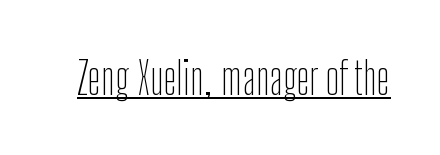
The image shows 45 px thin, condensed sans-serif type, upright; set normal letter spacing, underlined; low stroke contrast and a medium x-height.
